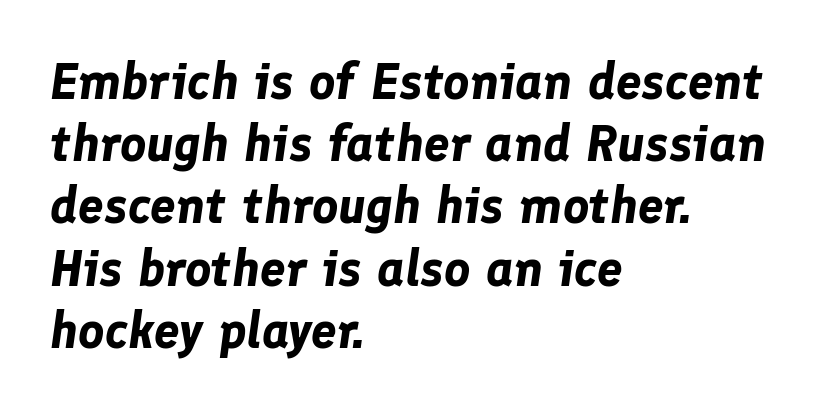
The typesetting leans heavy: a genuine bold. The passage shown is not underscored anywhere. Between one letter and the next there's only the usual sliver of space. The lines are quadded left. Characters are canted at an angle relative to the baseline's perpendicular.
